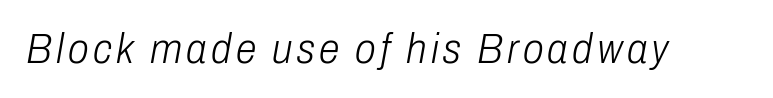
Q: Is the text bold? A: No.
Q: Is the text italic (slanted)? A: Yes, it leans right by about 10 degrees.
Q: Is the text underlined? A: No.
Q: Width (condensed, normal, or wide)? A: Condensed.
Q: Stroke contrast? A: Low.
Q: x-height? A: Medium.
Q: Monospaced? A: No.
